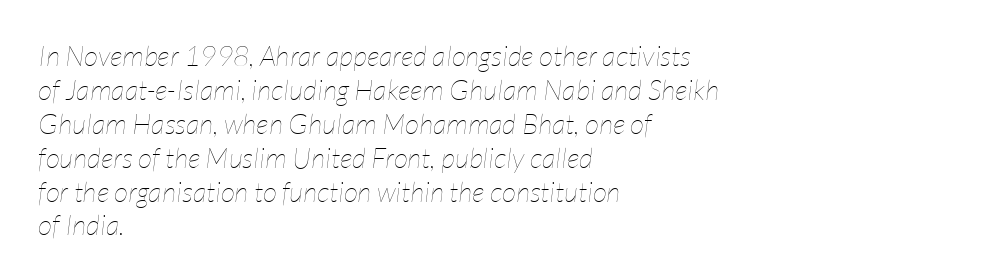
{"italic": "yes", "lean": "right", "slant_degrees": 7, "bold": "no", "weight": "thin", "width": "condensed", "stroke_contrast": "low", "x_height": "medium", "monospaced": "no", "underline": "no", "align": "left", "line_spacing_ratio": 1.21, "letter_spacing": "normal", "letter_spacing_em": 0.0, "glyph_px": 28}
